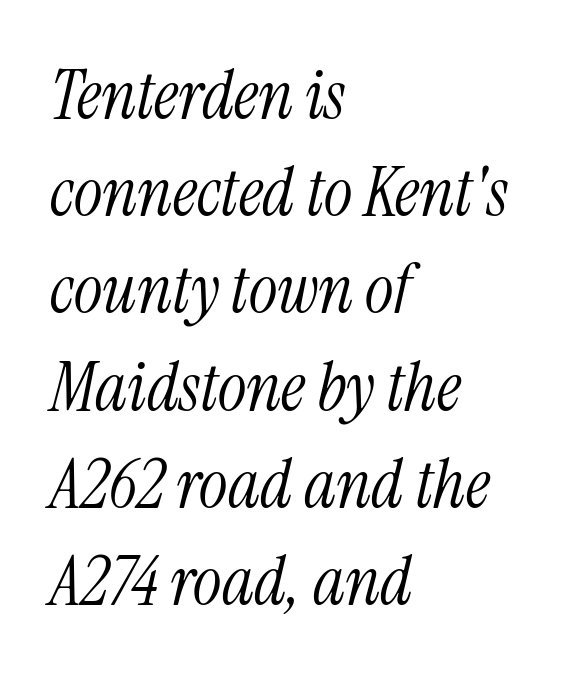
Q: Is the text bold? A: No.
Q: Is the text italic (slanted)? A: Yes, it leans right by about 13 degrees.
Q: Is the typeface a serif or a sans-serif typeface? A: Serif.
Q: Is the text underlined? A: No.
Q: How is the paragraph aligned? A: Left-aligned.
Q: Is the spacing between letters normal or unusually wide? A: Normal.
Q: Is the spacing between lines tight, normal or loose? A: Normal.
Q: Width (condensed, normal, or wide)? A: Condensed.
Q: Stroke contrast? A: Medium.
Q: x-height? A: Medium.
Q: Monospaced? A: No.
